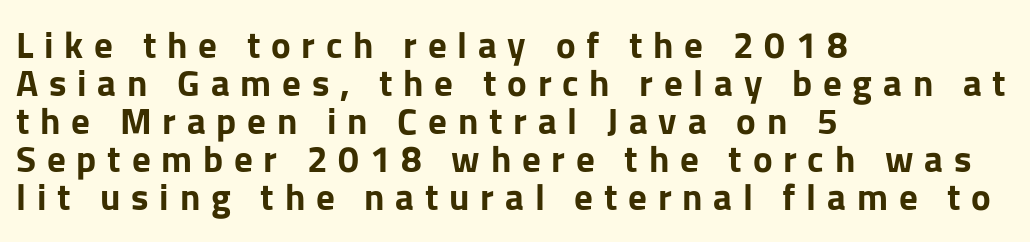
Q: Is the text bold? A: Yes.
Q: Is the text italic (slanted)? A: No, it is upright.
Q: Is the typeface a serif or a sans-serif typeface? A: Sans-serif.
Q: Is the text underlined? A: No.
Q: How is the paragraph aligned? A: Left-aligned.
Q: Is the spacing between letters normal or unusually wide? A: Unusually wide.
Q: Is the spacing between lines tight, normal or loose? A: Tight.
Q: Width (condensed, normal, or wide)? A: Normal.
Q: Stroke contrast? A: Low.
Q: x-height? A: Medium.
Q: Monospaced? A: No.
